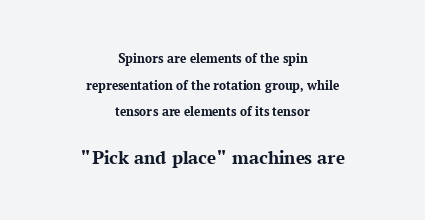
Q: Is the text bold? A: Yes.
Q: Is the text italic (slanted)? A: No, it is upright.
Q: Is the text underlined? A: No.
Q: How is the paragraph aligned? A: Centered.
Q: Is the spacing between letters normal or unusually wide? A: Normal.
Q: Is the spacing between lines tight, normal or loose? A: Loose.
Q: Which block of text is set in a larger size, the first (top) or the second (bottom)? A: The second (bottom) one.
